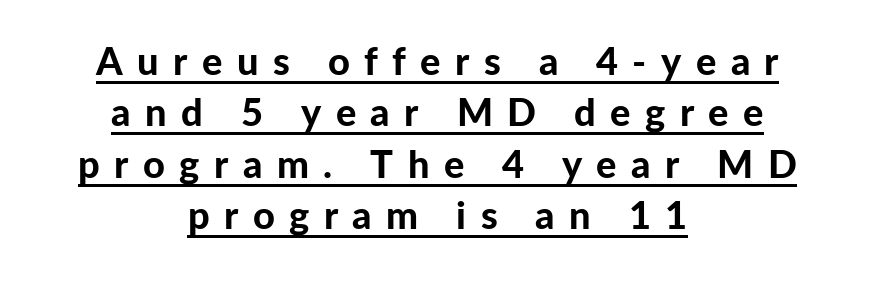
The rag falls on both sides of this text block equally. The leading is moderate, giving the passage an even texture. Notice how thick the strokes are: this is what a full bold looks like. Think of a printed novel: that variable character pitch is what you see here. This sample uses an upright cut, with every glyph sitting square on the baseline.
